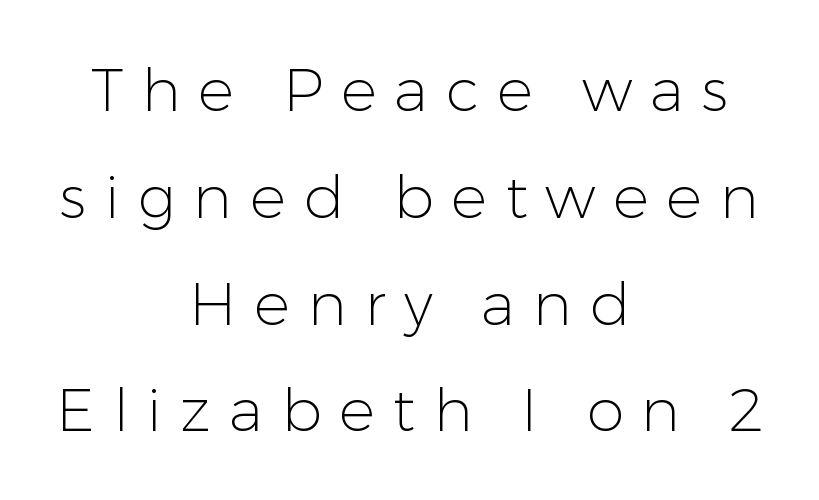
Q: Is the text bold? A: No.
Q: Is the text italic (slanted)? A: No, it is upright.
Q: Is the typeface a serif or a sans-serif typeface? A: Sans-serif.
Q: Is the text underlined? A: No.
Q: How is the paragraph aligned? A: Centered.
Q: Is the spacing between letters normal or unusually wide? A: Unusually wide.
Q: Width (condensed, normal, or wide)? A: Normal.
Q: Stroke contrast? A: Low.
Q: x-height? A: Medium.
Q: Monospaced? A: No.
